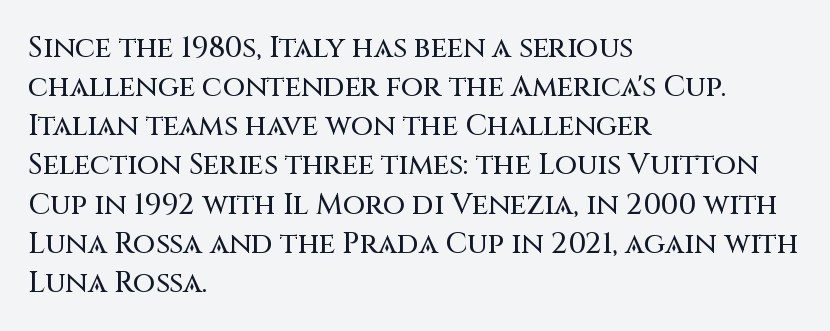
Q: Is the text italic (slanted)? A: No, it is upright.
Q: Is the typeface a serif or a sans-serif typeface? A: Sans-serif.
Q: Is the text underlined? A: No.
Q: How is the paragraph aligned? A: Left-aligned.
Q: Is the spacing between letters normal or unusually wide? A: Normal.
Q: Is the spacing between lines tight, normal or loose? A: Normal.
Q: Width (condensed, normal, or wide)? A: Normal.
Q: Stroke contrast? A: Medium.
Q: x-height? A: Large.
Q: Monospaced? A: No.
